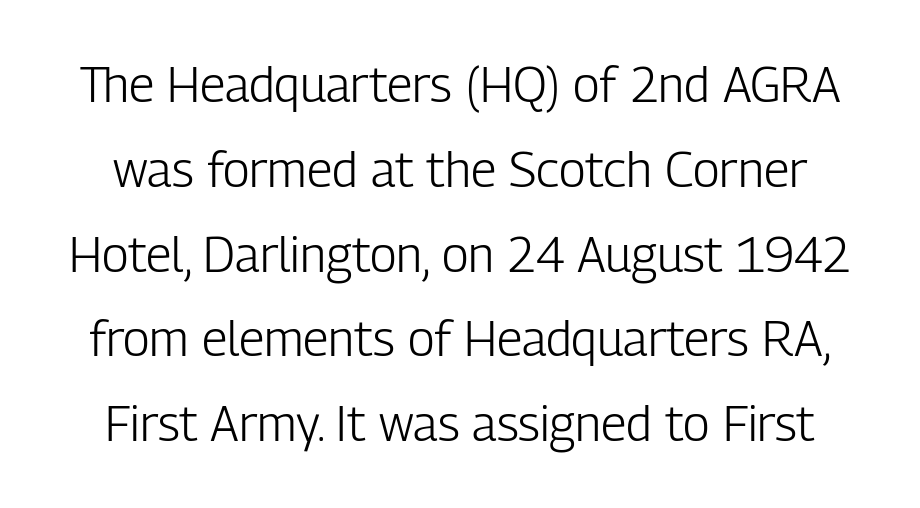
Q: Is the text bold? A: No.
Q: Is the text italic (slanted)? A: No, it is upright.
Q: Is the typeface a serif or a sans-serif typeface? A: Sans-serif.
Q: Is the text underlined? A: No.
Q: Is the spacing between letters normal or unusually wide? A: Normal.
Q: Width (condensed, normal, or wide)? A: Condensed.
Q: Stroke contrast? A: Low.
Q: x-height? A: Medium.
Q: Monospaced? A: No.
